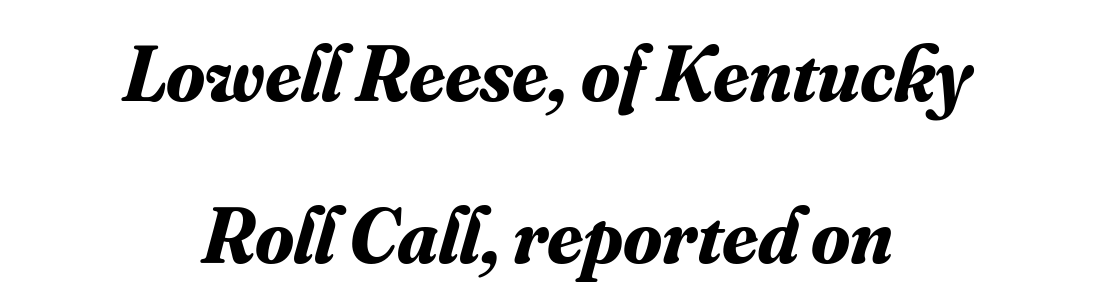
You'd pick this weight for a headline — it's a proper bold. Honestly, the rows look like they've been pulled way apart. The face used here is seriffed, in the tradition of book romans. Each line is balanced around a shared central axis. Italic? Definitely — the glyphs are oblique.
